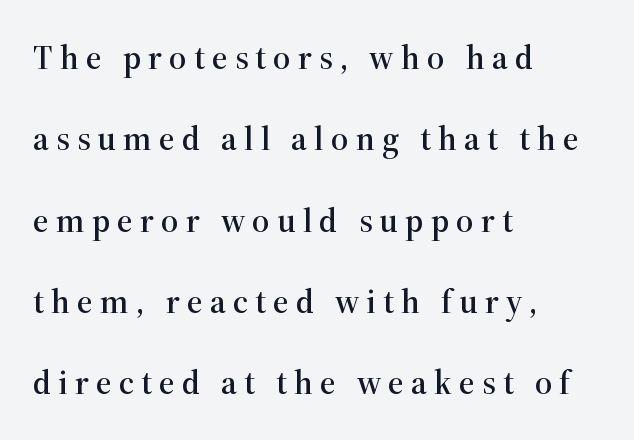
Q: Is the text italic (slanted)? A: No, it is upright.
Q: Is the typeface a serif or a sans-serif typeface? A: Serif.
Q: Is the text underlined? A: No.
Q: How is the paragraph aligned? A: Left-aligned.
Q: Is the spacing between letters normal or unusually wide? A: Unusually wide.
Q: Is the spacing between lines tight, normal or loose? A: Loose.
Q: Width (condensed, normal, or wide)? A: Normal.
Q: Stroke contrast? A: High.
Q: x-height? A: Medium.
Q: Monospaced? A: No.
